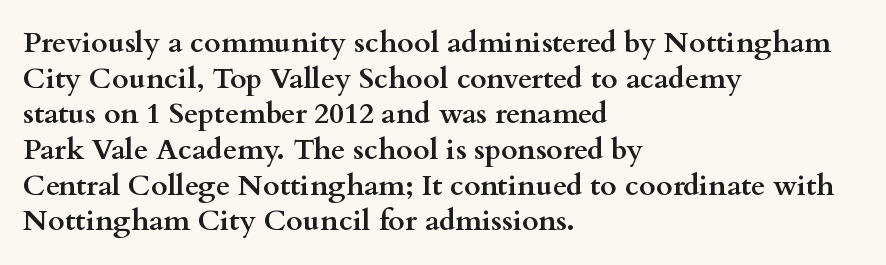
The face used here has the dense, thick strokes of a bold. These lines are rendered in a variable-pitch font. The type is set solid horizontally, with unmodified tracking. Serifs: yes, visible at the terminals of the letterforms.
